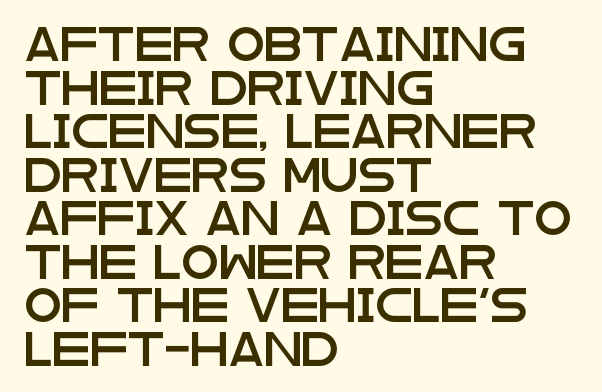
Plain, unruled lines of type. Varying glyph widths throughout — classic text-font behaviour. Words appear dense and cohesive because spacing is normal. The text block is weighted toward the left margin, trailing off unevenly rightward. Does the leading feel generous? No, just average.
